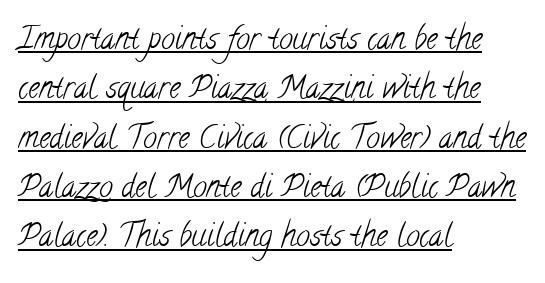
The image shows 31 px light, condensed serif type; set left-aligned, normal line spacing (1.59x), normal letter spacing, underlined; low stroke contrast and a small x-height.
